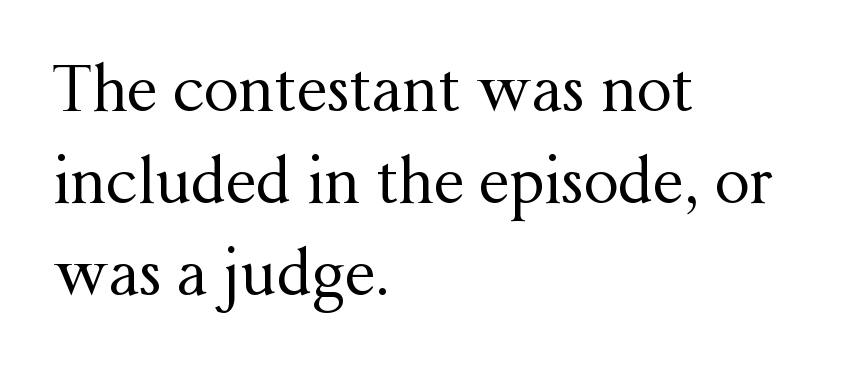
The image shows 62 px regular-weight serif type, upright; set left-aligned, normal line spacing (1.48x), normal letter spacing, not underlined; medium stroke contrast and a medium x-height.
